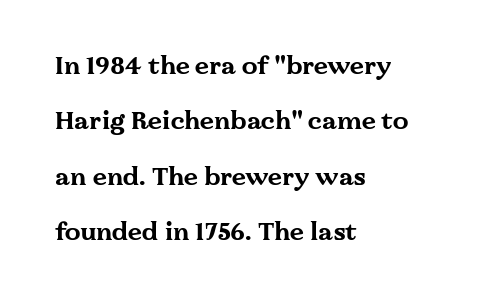
The image shows 25 px bold type, upright; set left-aligned, loose line spacing (2.22x), normal letter spacing, not underlined.
